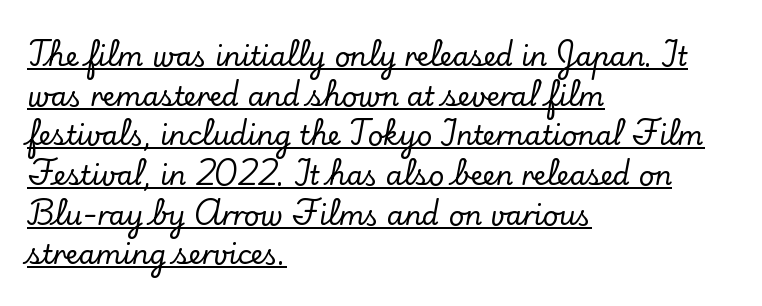
{"underline": "yes", "align": "left", "line_spacing": "normal", "line_spacing_ratio": 1.47, "letter_spacing": "normal", "letter_spacing_em": 0.0, "glyph_px": 27}
